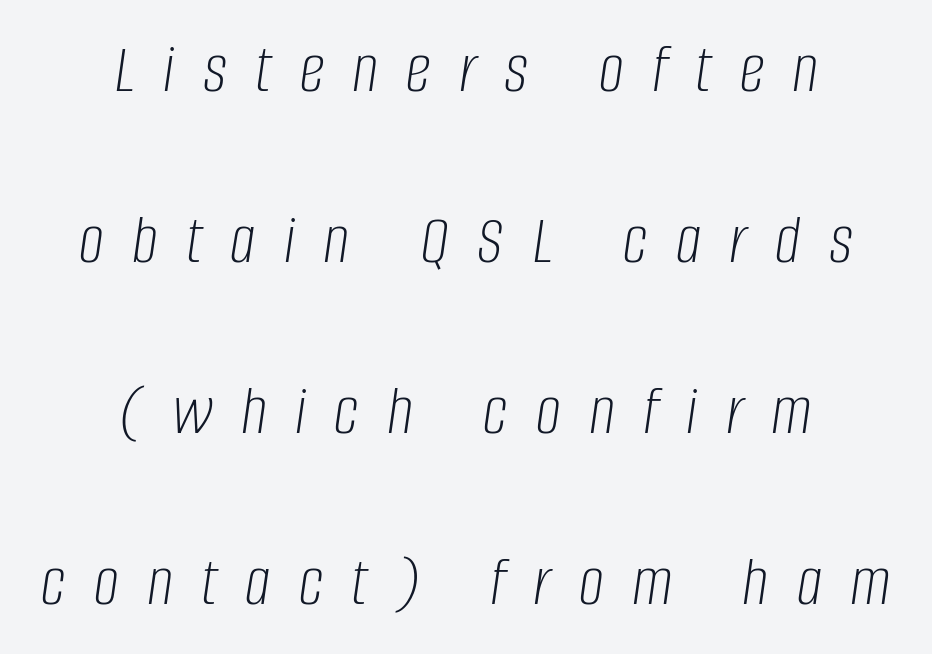
The image shows 71 px light, condensed type, italic (leaning right); set centered, loose line spacing (2.41x), unusually wide letter spacing (+0.4 em), not underlined; low stroke contrast and a large x-height.
